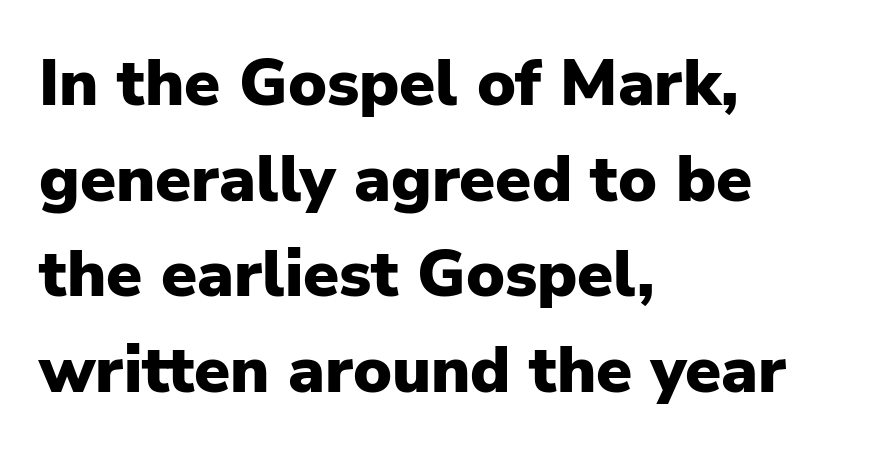
Q: Is the text bold? A: Yes.
Q: Is the text italic (slanted)? A: No, it is upright.
Q: Is the typeface a serif or a sans-serif typeface? A: Sans-serif.
Q: Is the text underlined? A: No.
Q: How is the paragraph aligned? A: Left-aligned.
Q: Is the spacing between letters normal or unusually wide? A: Normal.
Q: Is the spacing between lines tight, normal or loose? A: Normal.
Q: Width (condensed, normal, or wide)? A: Normal.
Q: Stroke contrast? A: Low.
Q: x-height? A: Medium.
Q: Monospaced? A: No.
